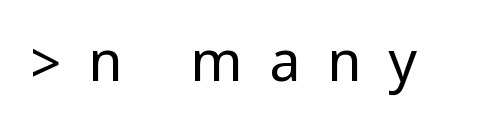
Posture: vertical. The space beneath each line is pristine and unruled. In terms of letterform style, serifs are entirely absent. Compared with typical body copy, the letter spacing here is much looser. Summary of weight: not heavy and not bold.
